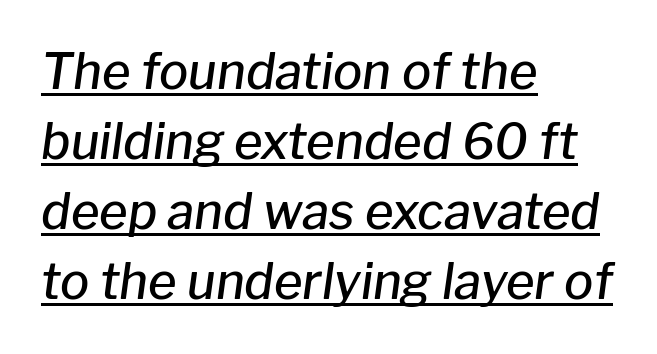
The image shows 49 px semibold type, italic (leaning right); set left-aligned, normal line spacing (1.43x), normal letter spacing, underlined; low stroke contrast and a medium x-height.
